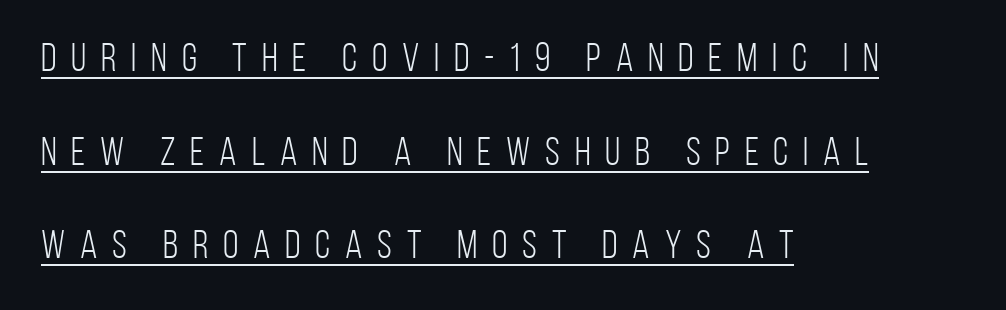
Nothing sits at the stroke ends, so this counts as sans-serif. Looks like regular typesetting: each glyph gets only the width it needs. The rag falls on the right side of this text block. One glance says open: line gaps are wider than usual.
